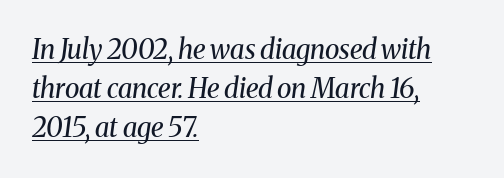
Line starts are locked; line ends wander. Summary of vertical rhythm: regular, with standard interline spacing. The passage shown has conventional tracking throughout. Italic: yes, the glyphs are oblique. The letters look calm and open, with moderate or lighter stems. The face used here appears with an underline applied.
